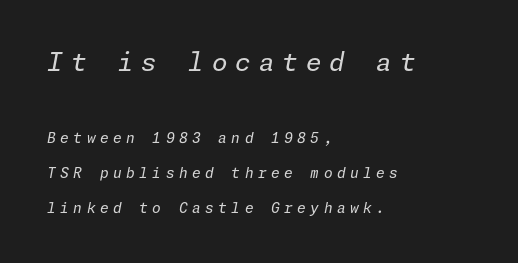
{"italic": "yes", "lean": "right", "slant_degrees": 11, "bold": "no", "underline": "no", "align": "left", "line_spacing": "loose", "line_spacing_ratio": 2.49, "letter_spacing": "wide", "letter_spacing_em": 0.32, "larger_block": "first", "size_ratio": 1.79, "glyph_px": 25}
